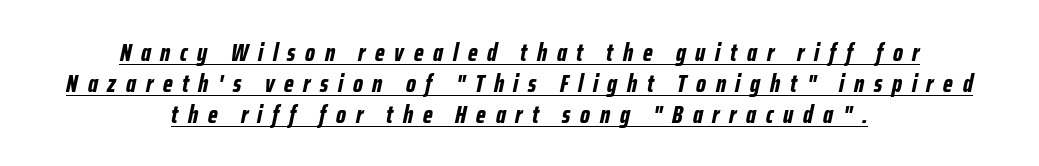
Glyph-to-glyph distance is far greater than everyday printed text. Underlining? Definitely there. The rendering applies a slant to the glyphs. The passage shown is emphatically bold. Line starts and ends both wander, symmetrically.
